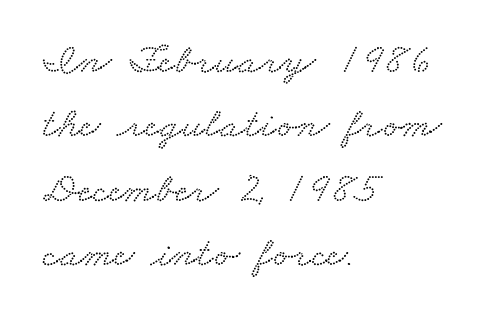
A classic flush-left, rag-right setting is used for this passage. Inter-character spacing is left at the font's built-in metrics. Note the varied advance widths — an 'i' is clearly narrower than an 'm'. Letters rest on an invisible, unmarked baseline. One glance says typical: line gaps are just what's usual. The font family rendered here belongs to the serif group.
